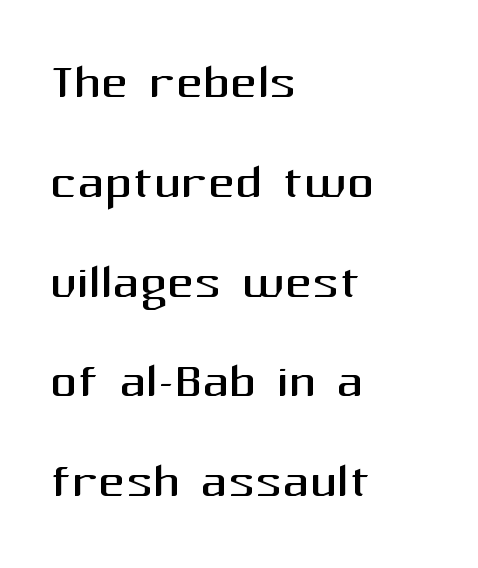
Q: Is the text bold? A: No.
Q: Is the text italic (slanted)? A: No, it is upright.
Q: Is the typeface a serif or a sans-serif typeface? A: Sans-serif.
Q: Is the text underlined? A: No.
Q: How is the paragraph aligned? A: Left-aligned.
Q: Is the spacing between letters normal or unusually wide? A: Normal.
Q: Is the spacing between lines tight, normal or loose? A: Normal.
Q: Width (condensed, normal, or wide)? A: Normal.
Q: Stroke contrast? A: Medium.
Q: x-height? A: Medium.
Q: Monospaced? A: No.
